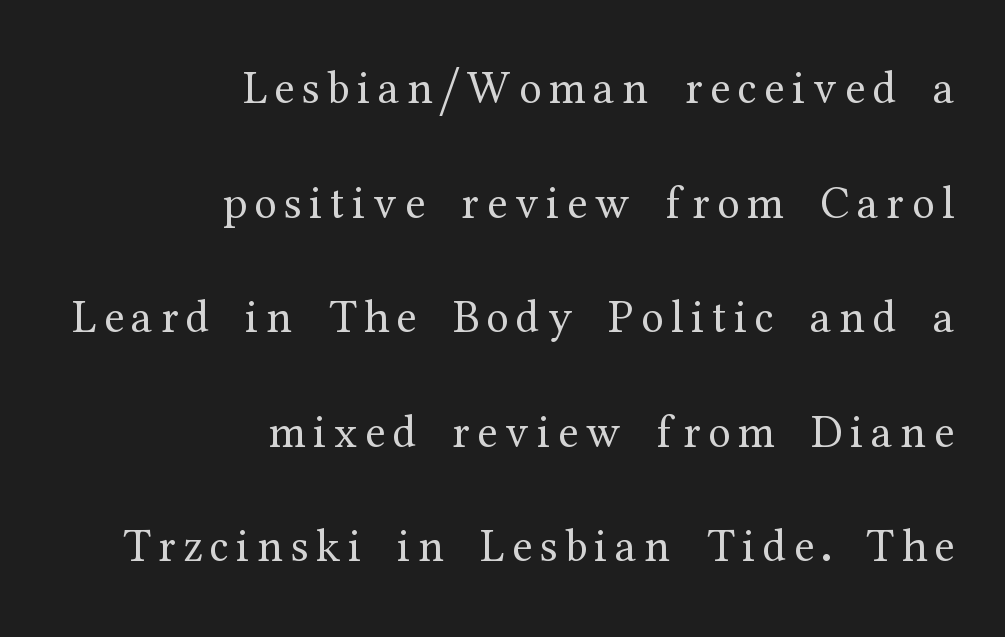
The image shows 46 px regular-weight serif type, upright; set right-aligned, loose line spacing (2.49x), not underlined; medium stroke contrast and a medium x-height.
